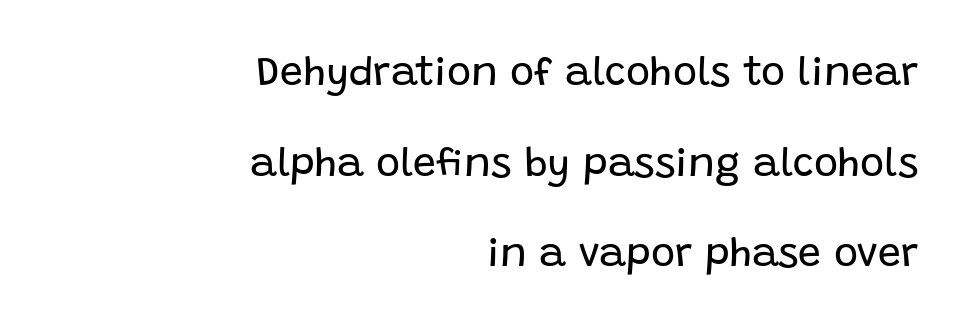
Q: Is the text bold? A: No.
Q: Is the text italic (slanted)? A: No, it is upright.
Q: Is the typeface a serif or a sans-serif typeface? A: Sans-serif.
Q: Is the text underlined? A: No.
Q: How is the paragraph aligned? A: Right-aligned.
Q: Is the spacing between letters normal or unusually wide? A: Normal.
Q: Is the spacing between lines tight, normal or loose? A: Loose.
Q: Width (condensed, normal, or wide)? A: Normal.
Q: Stroke contrast? A: Low.
Q: x-height? A: Large.
Q: Monospaced? A: No.
